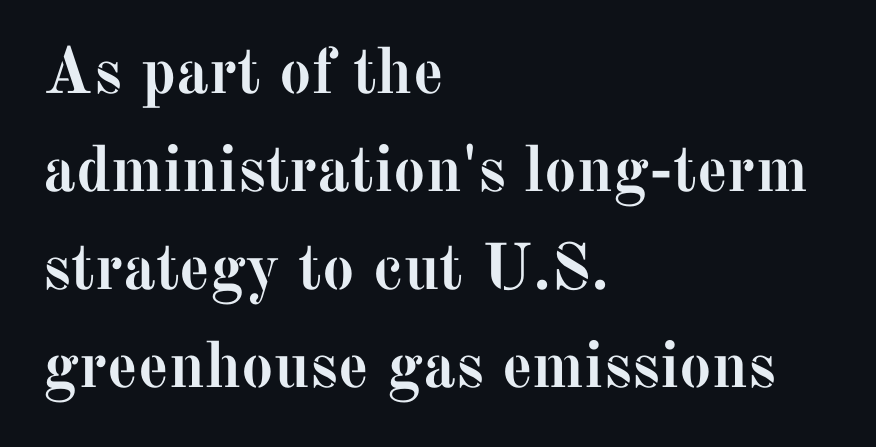
The image shows 65 px semibold serif type, upright; set left-aligned, normal line spacing (1.51x), normal letter spacing, not underlined; medium stroke contrast and a medium x-height.
